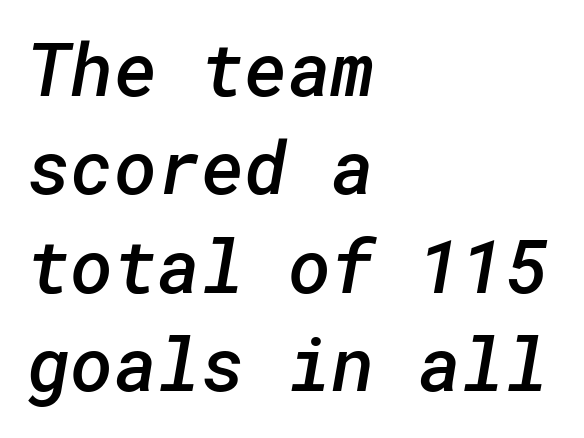
The image shows 74 px semibold sans-serif type; set left-aligned, normal line spacing (1.33x), normal letter spacing, not underlined; low stroke contrast and a medium x-height.
